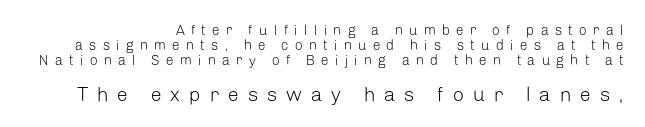
{"italic": "no", "bold": "no", "underline": "no", "align": "right", "line_spacing": "tight", "line_spacing_ratio": 1.06, "letter_spacing": "wide", "letter_spacing_em": 0.43, "larger_block": "second", "size_ratio": 1.43, "glyph_px": 20}
